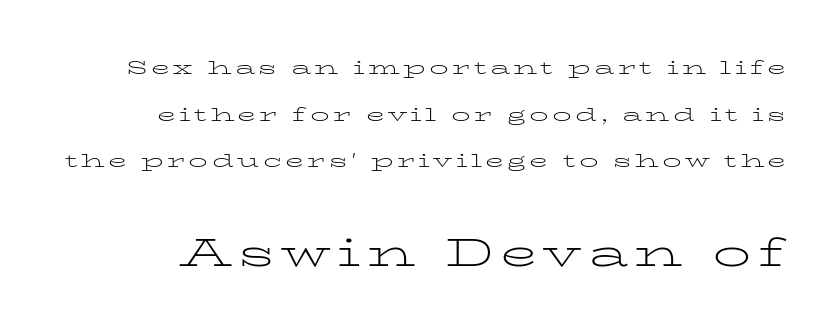
Q: Is the text bold? A: No.
Q: Is the text italic (slanted)? A: No, it is upright.
Q: Is the typeface a serif or a sans-serif typeface? A: Serif.
Q: Is the text underlined? A: No.
Q: Is the spacing between lines tight, normal or loose? A: Loose.
Q: Which block of text is set in a larger size, the first (top) or the second (bottom)? A: The second (bottom) one.
Q: Width (condensed, normal, or wide)? A: Wide.
Q: Stroke contrast? A: Low.
Q: x-height? A: Medium.
Q: Monospaced? A: No.
